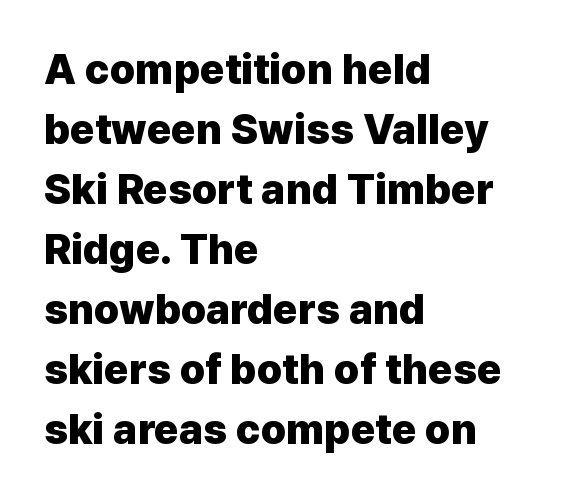
{"serif": "no", "italic": "no", "bold": "yes", "weight": "heavy", "width": "normal", "stroke_contrast": "low", "x_height": "medium", "monospaced": "no", "underline": "no", "align": "left", "line_spacing": "normal", "line_spacing_ratio": 1.43, "letter_spacing": "normal", "letter_spacing_em": 0.0, "glyph_px": 42}
